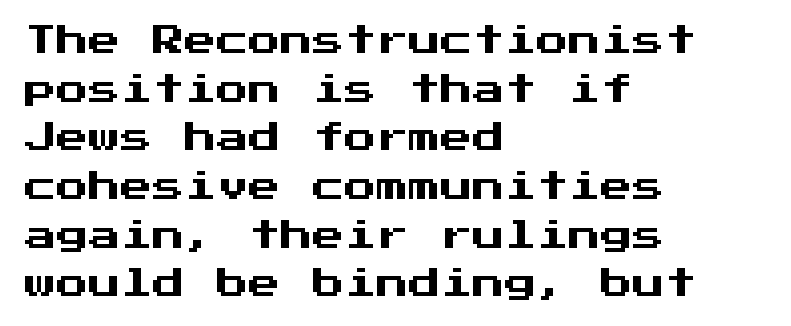
A classic flush-left, rag-right setting is used for this passage. The line-height multiplier appears to be the usual default. Serif or sans? Sans — the stroke terminals are bare. Check the space under the baseline: it is left empty.
